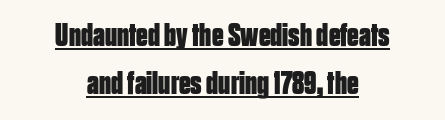
{"serif": "no", "italic": "no", "bold": "yes", "weight": "bold", "width": "condensed", "stroke_contrast": "low", "x_height": "large", "monospaced": "no", "underline": "yes", "align": "center", "line_spacing": "normal", "line_spacing_ratio": 1.44, "letter_spacing": "normal", "letter_spacing_em": 0.0, "glyph_px": 33}
